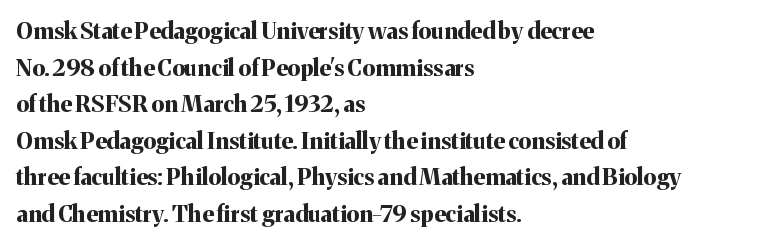
Q: Is the text bold? A: Yes.
Q: Is the text italic (slanted)? A: No, it is upright.
Q: Is the text underlined? A: No.
Q: How is the paragraph aligned? A: Left-aligned.
Q: Is the spacing between letters normal or unusually wide? A: Normal.
Q: Is the spacing between lines tight, normal or loose? A: Normal.
